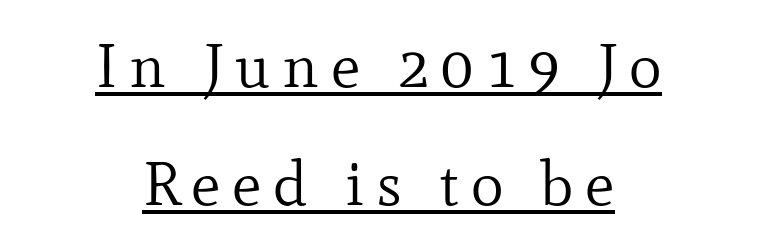
Q: Is the text bold? A: No.
Q: Is the text italic (slanted)? A: No, it is upright.
Q: Is the typeface a serif or a sans-serif typeface? A: Serif.
Q: Is the text underlined? A: Yes.
Q: How is the paragraph aligned? A: Centered.
Q: Is the spacing between lines tight, normal or loose? A: Loose.
Q: Width (condensed, normal, or wide)? A: Normal.
Q: Stroke contrast? A: Low.
Q: x-height? A: Small.
Q: Monospaced? A: No.
